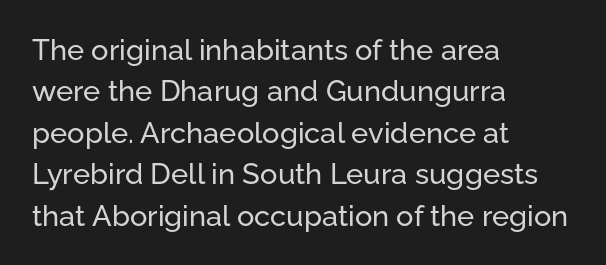
Q: Is the text italic (slanted)? A: No, it is upright.
Q: Is the typeface a serif or a sans-serif typeface? A: Sans-serif.
Q: Is the text underlined? A: No.
Q: How is the paragraph aligned? A: Left-aligned.
Q: Is the spacing between letters normal or unusually wide? A: Normal.
Q: Is the spacing between lines tight, normal or loose? A: Normal.
Q: Width (condensed, normal, or wide)? A: Normal.
Q: Stroke contrast? A: Low.
Q: x-height? A: Medium.
Q: Monospaced? A: No.
